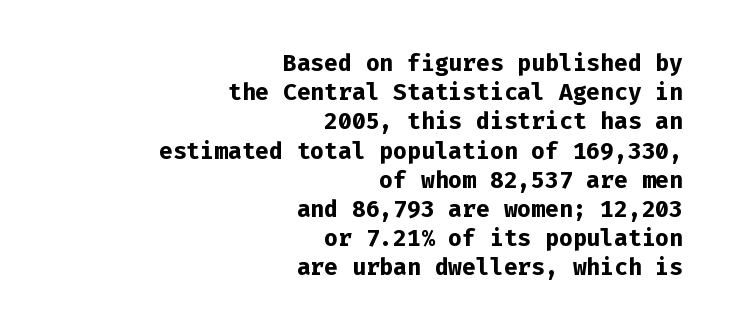
Q: Is the text bold? A: Yes.
Q: Is the text italic (slanted)? A: No, it is upright.
Q: Is the text underlined? A: No.
Q: How is the paragraph aligned? A: Right-aligned.
Q: Is the spacing between letters normal or unusually wide? A: Normal.
Q: Is the spacing between lines tight, normal or loose? A: Normal.
